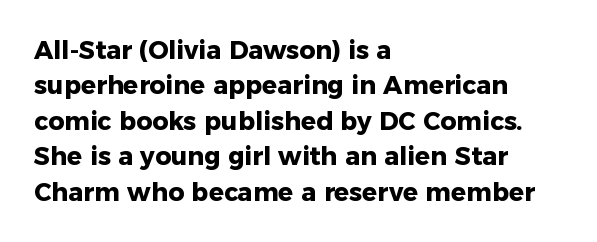
Q: Is the text bold? A: Yes.
Q: Is the text italic (slanted)? A: No, it is upright.
Q: Is the text underlined? A: No.
Q: How is the paragraph aligned? A: Left-aligned.
Q: Is the spacing between letters normal or unusually wide? A: Normal.
Q: Is the spacing between lines tight, normal or loose? A: Normal.
